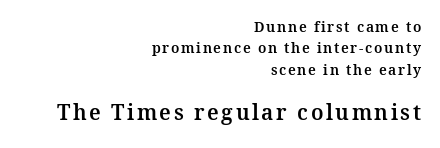
Q: Is the text italic (slanted)? A: No, it is upright.
Q: Is the text underlined? A: No.
Q: How is the paragraph aligned? A: Right-aligned.
Q: Is the spacing between lines tight, normal or loose? A: Normal.
Q: Which block of text is set in a larger size, the first (top) or the second (bottom)? A: The second (bottom) one.
